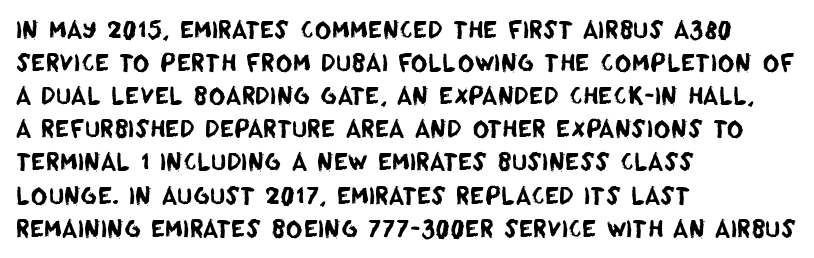
The area under the type is left untouched. Short note: letters normally spaced. The paragraph has a hard left edge and a soft right edge. Whoever set this chose a conventional vertical rhythm.
